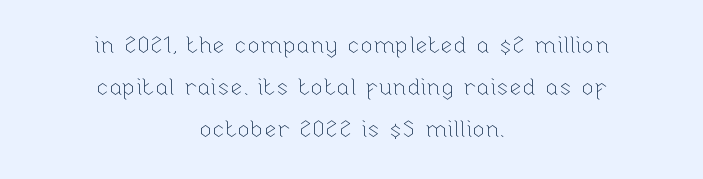
Q: Is the text bold? A: No.
Q: Is the text italic (slanted)? A: No, it is upright.
Q: Is the text underlined? A: No.
Q: How is the paragraph aligned? A: Centered.
Q: Is the spacing between letters normal or unusually wide? A: Normal.
